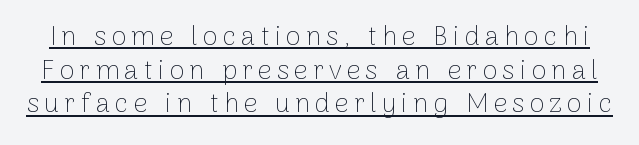
Q: Is the text bold? A: No.
Q: Is the text italic (slanted)? A: No, it is upright.
Q: Is the text underlined? A: Yes.
Q: Is the spacing between lines tight, normal or loose? A: Normal.
